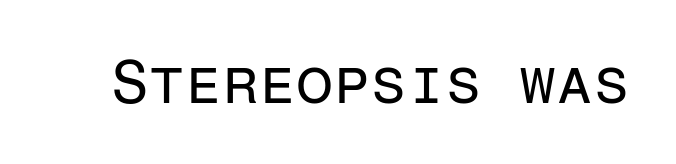
Fixed-width glyphs throughout — classic coding-font behaviour. How are the letters spaced? Ordinarily, with no added tracking. The axis of the letterforms is exactly vertical. A quiet, ordinary-to-light weight characterises the typeface.
